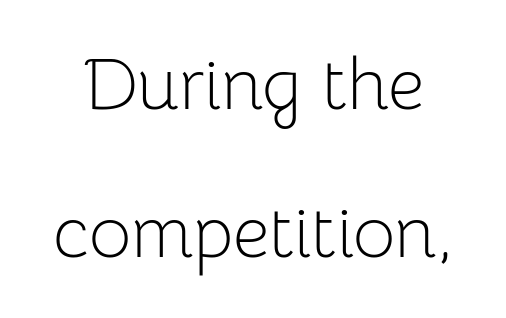
{"serif": "no", "italic": "no", "bold": "no", "weight": "light", "width": "normal", "stroke_contrast": "low", "x_height": "medium", "monospaced": "no", "underline": "no", "line_spacing": "loose", "line_spacing_ratio": 2.03, "letter_spacing": "normal", "letter_spacing_em": 0.0, "glyph_px": 73}
